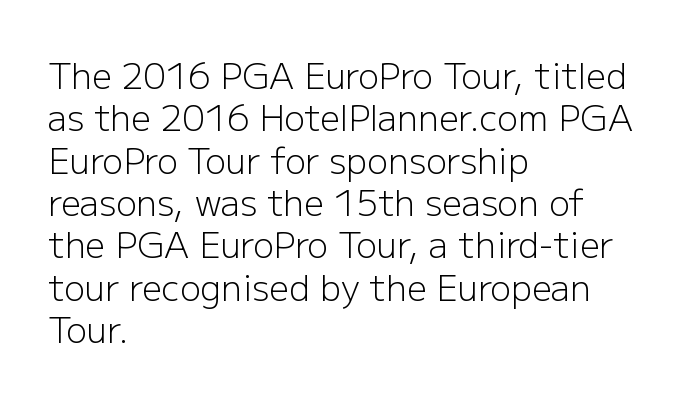
Each letter keeps its own natural width here, so spacing adapts to shape. Horizontal alignment here is leftward, the default for most running prose. The passage shown is typeset with a sans-serif family. No letter is thick-stroked: the sample isn't bold. The specimen reads as upright at a glance. Descenders hang freely into open space.
